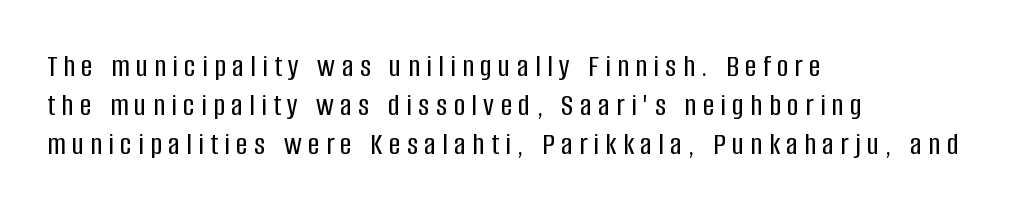
Q: Is the text italic (slanted)? A: No, it is upright.
Q: Is the typeface a serif or a sans-serif typeface? A: Sans-serif.
Q: Is the text underlined? A: No.
Q: How is the paragraph aligned? A: Left-aligned.
Q: Is the spacing between letters normal or unusually wide? A: Unusually wide.
Q: Width (condensed, normal, or wide)? A: Condensed.
Q: Stroke contrast? A: Low.
Q: x-height? A: Large.
Q: Monospaced? A: No.
